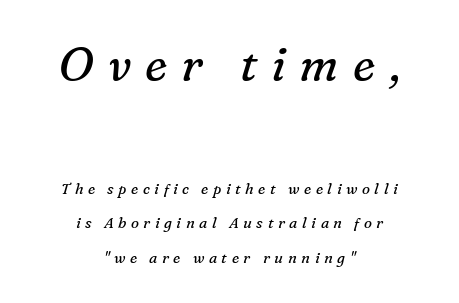
Q: Is the text bold? A: No.
Q: Is the text italic (slanted)? A: Yes, it leans right by about 16 degrees.
Q: Is the typeface a serif or a sans-serif typeface? A: Serif.
Q: Is the text underlined? A: No.
Q: How is the paragraph aligned? A: Centered.
Q: Is the spacing between letters normal or unusually wide? A: Unusually wide.
Q: Is the spacing between lines tight, normal or loose? A: Loose.
Q: Which block of text is set in a larger size, the first (top) or the second (bottom)? A: The first (top) one.
Q: Width (condensed, normal, or wide)? A: Normal.
Q: Stroke contrast? A: Medium.
Q: x-height? A: Medium.
Q: Monospaced? A: No.
